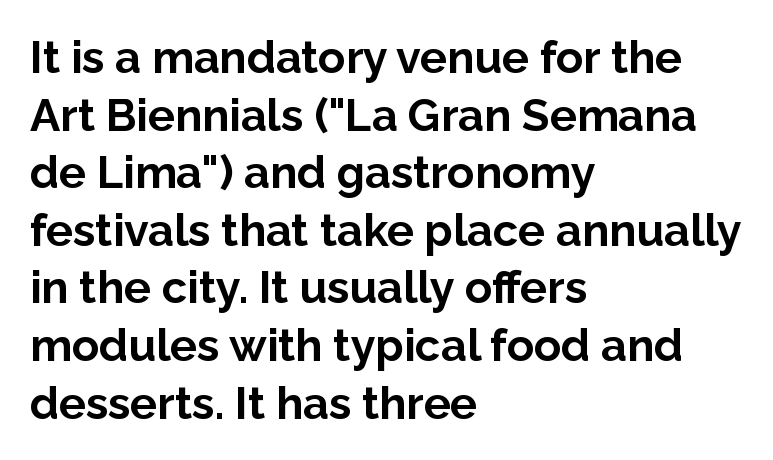
Q: Is the text bold? A: Yes.
Q: Is the text italic (slanted)? A: No, it is upright.
Q: Is the typeface a serif or a sans-serif typeface? A: Sans-serif.
Q: Is the text underlined? A: No.
Q: How is the paragraph aligned? A: Left-aligned.
Q: Is the spacing between letters normal or unusually wide? A: Normal.
Q: Is the spacing between lines tight, normal or loose? A: Normal.
Q: Width (condensed, normal, or wide)? A: Normal.
Q: Stroke contrast? A: Low.
Q: x-height? A: Medium.
Q: Monospaced? A: No.
